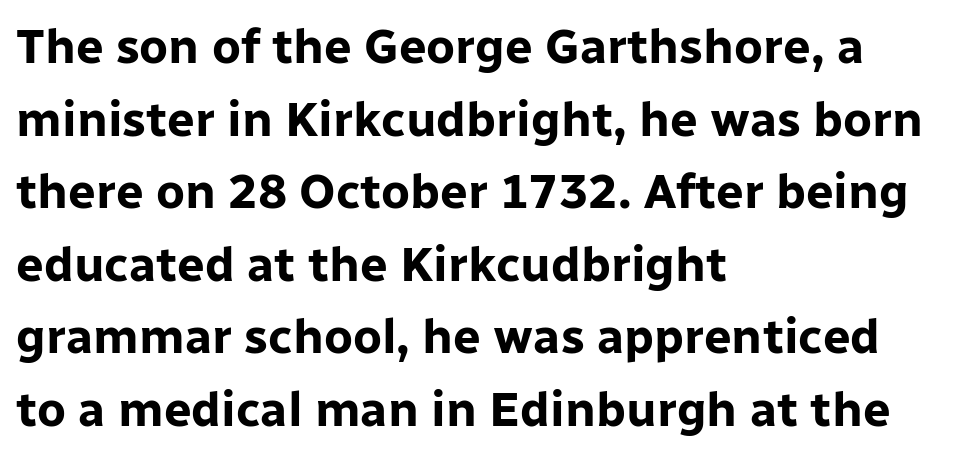
The image shows 49 px bold sans-serif type, upright; set left-aligned, normal line spacing (1.48x), normal letter spacing, not underlined; low stroke contrast and a medium x-height.
